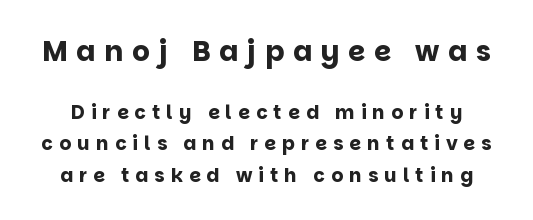
Q: Is the text bold? A: Yes.
Q: Is the text italic (slanted)? A: No, it is upright.
Q: Is the typeface a serif or a sans-serif typeface? A: Sans-serif.
Q: Is the text underlined? A: No.
Q: Is the spacing between letters normal or unusually wide? A: Unusually wide.
Q: Is the spacing between lines tight, normal or loose? A: Normal.
Q: Which block of text is set in a larger size, the first (top) or the second (bottom)? A: The first (top) one.
Q: Width (condensed, normal, or wide)? A: Normal.
Q: Stroke contrast? A: Low.
Q: x-height? A: Large.
Q: Monospaced? A: No.
